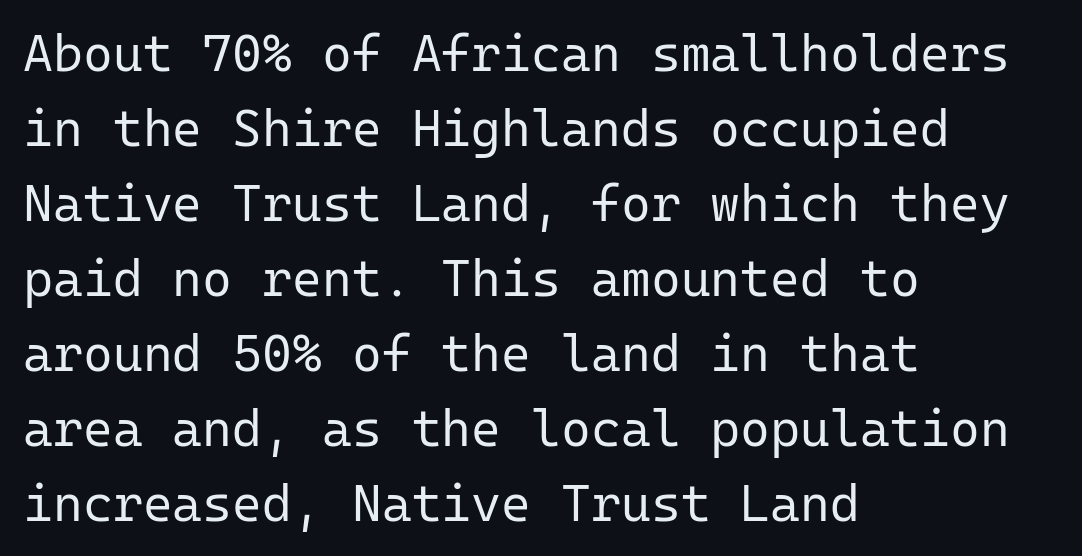
{"serif": "no", "italic": "no", "bold": "no", "weight": "regular", "width": "normal", "stroke_contrast": "low", "x_height": "medium", "monospaced": "yes", "underline": "no", "align": "left", "line_spacing": "normal", "line_spacing_ratio": 1.47, "letter_spacing": "normal", "letter_spacing_em": 0.0, "glyph_px": 51}
